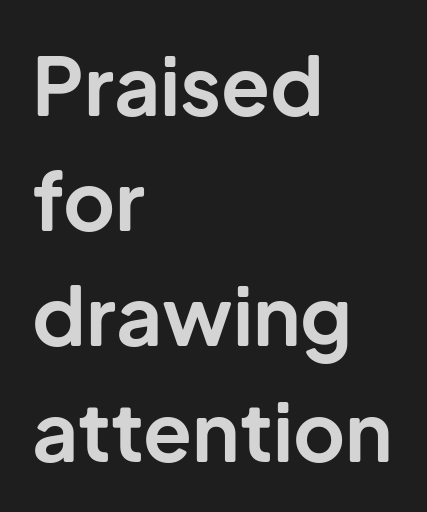
{"serif": "no", "italic": "no", "bold": "yes", "weight": "bold", "width": "normal", "stroke_contrast": "low", "x_height": "medium", "monospaced": "no", "underline": "no", "align": "left", "line_spacing": "normal", "line_spacing_ratio": 1.44, "letter_spacing": "normal", "letter_spacing_em": 0.0, "glyph_px": 80}
